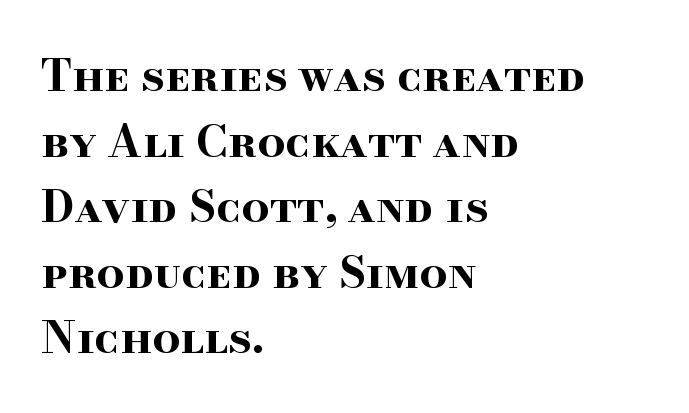
{"serif": "yes", "italic": "no", "bold": "yes", "weight": "bold", "width": "wide", "stroke_contrast": "high", "x_height": "small", "monospaced": "no", "underline": "no", "align": "left", "line_spacing": "normal", "line_spacing_ratio": 1.49, "letter_spacing": "normal", "letter_spacing_em": 0.0, "glyph_px": 44}
